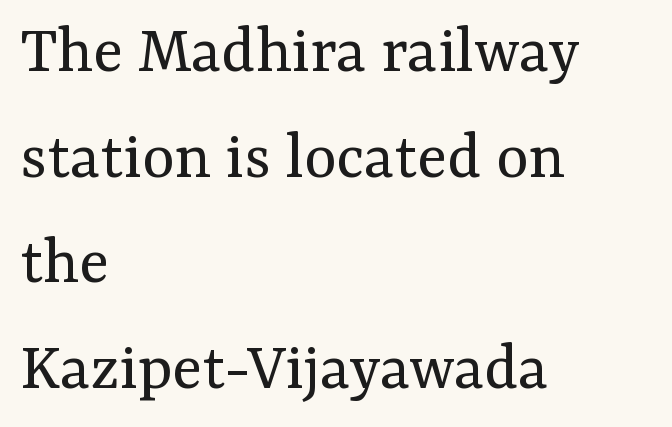
The image shows 69 px regular-weight serif type, upright; set left-aligned, normal line spacing (1.53x), normal letter spacing, not underlined; medium stroke contrast and a medium x-height.
